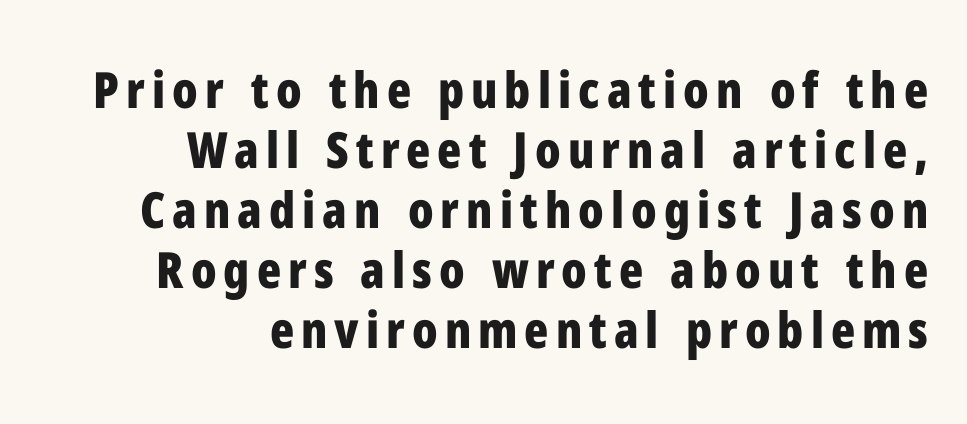
Q: Is the text bold? A: Yes.
Q: Is the text italic (slanted)? A: No, it is upright.
Q: Is the typeface a serif or a sans-serif typeface? A: Sans-serif.
Q: Is the text underlined? A: No.
Q: How is the paragraph aligned? A: Right-aligned.
Q: Width (condensed, normal, or wide)? A: Condensed.
Q: Stroke contrast? A: Low.
Q: x-height? A: Medium.
Q: Monospaced? A: No.
